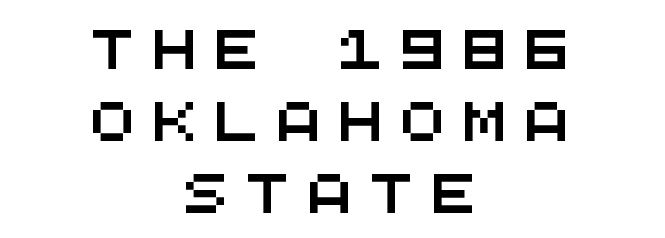
Q: Is the typeface a serif or a sans-serif typeface? A: Sans-serif.
Q: Is the text underlined? A: No.
Q: How is the paragraph aligned? A: Centered.
Q: Is the spacing between letters normal or unusually wide? A: Unusually wide.
Q: Width (condensed, normal, or wide)? A: Wide.
Q: Stroke contrast? A: Medium.
Q: x-height? A: Large.
Q: Monospaced? A: Yes.
